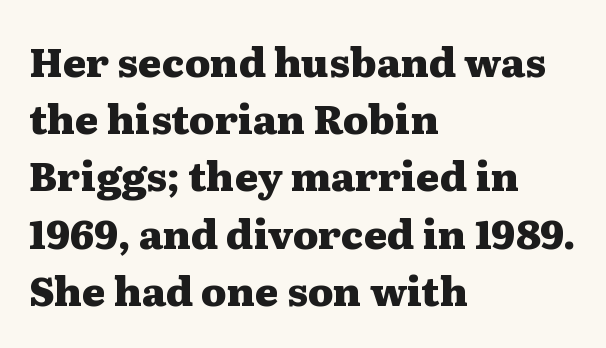
Each row of text sits above clean, open space. Does extra space separate the letters? No, they use regular spacing. Do the characters align in a grid? No, the font is proportional. Strokes here are thick enough to call this a true bold.
